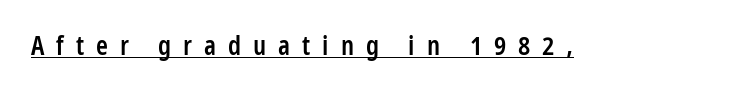
Q: Is the text bold? A: Semi-bold.
Q: Is the text italic (slanted)? A: No, it is upright.
Q: Is the text underlined? A: Yes.
Q: Is the spacing between letters normal or unusually wide? A: Unusually wide.
